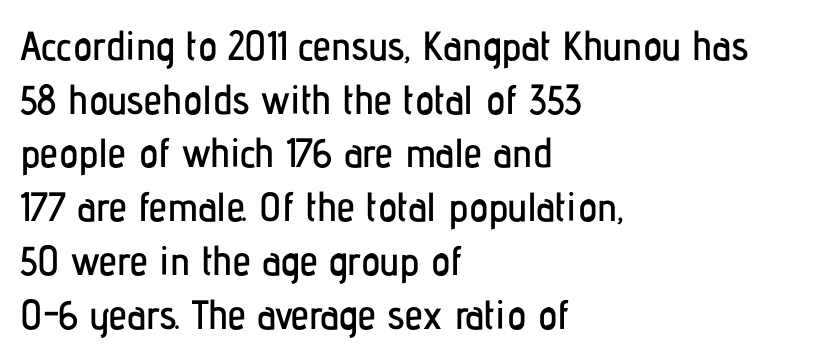
Q: Is the text italic (slanted)? A: No, it is upright.
Q: Is the typeface a serif or a sans-serif typeface? A: Sans-serif.
Q: Is the text underlined? A: No.
Q: How is the paragraph aligned? A: Left-aligned.
Q: Is the spacing between letters normal or unusually wide? A: Normal.
Q: Is the spacing between lines tight, normal or loose? A: Normal.
Q: Width (condensed, normal, or wide)? A: Condensed.
Q: Stroke contrast? A: Low.
Q: x-height? A: Medium.
Q: Monospaced? A: No.
